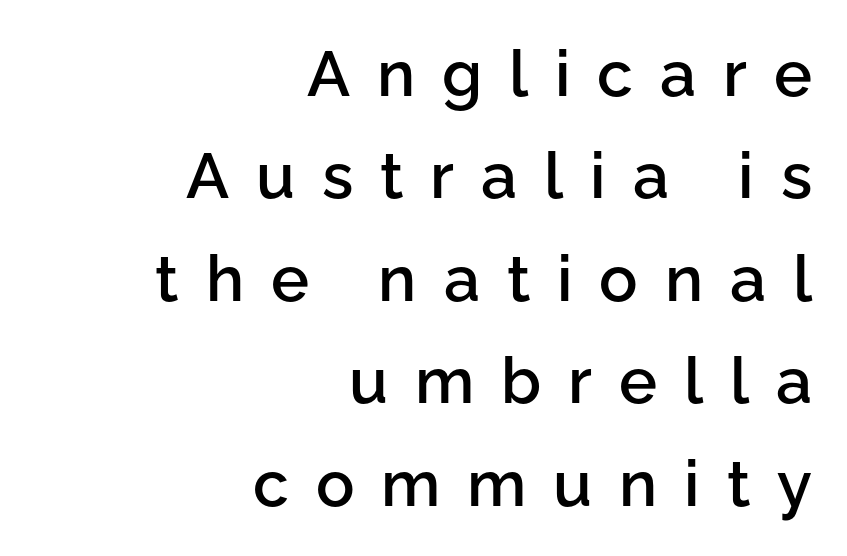
The specimen omits any rule beneath the text block's lines. As a designer I'd log this as weight 600, semibold. The lines in this sample share a right terminus and differ only in where they begin. Nope, no serifs anywhere on these letters.
